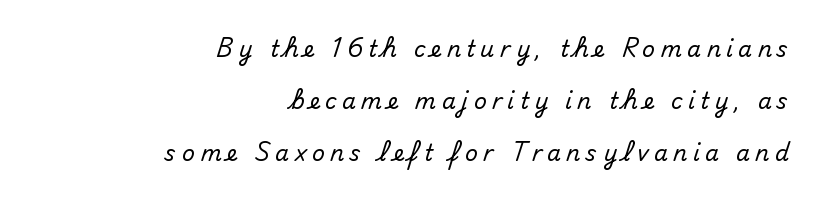
The image shows 22 px text type; set right-aligned, loose line spacing (2.36x), unusually wide letter spacing (+0.25 em), not underlined.
